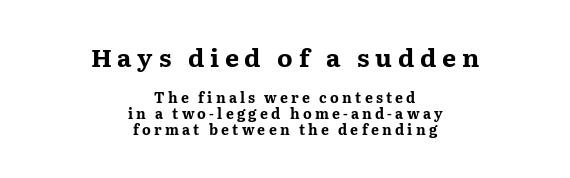
Q: Is the text bold? A: Yes.
Q: Is the text italic (slanted)? A: No, it is upright.
Q: Is the text underlined? A: No.
Q: How is the paragraph aligned? A: Centered.
Q: Is the spacing between letters normal or unusually wide? A: Unusually wide.
Q: Which block of text is set in a larger size, the first (top) or the second (bottom)? A: The first (top) one.
